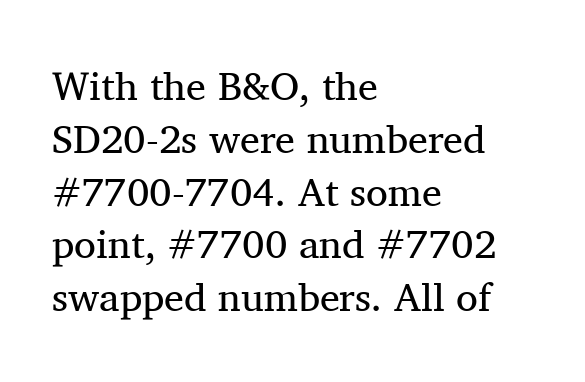
Is the letter spacing exaggerated? No — it looks like the ordinary default. The letters stand straight up with perfectly vertical stems. The foot of each line stays bare and open. Regarding serifs, this sample has them. Spacing verdict: proportional, widths tailored to each character. Bold? No — there's no thickening of the strokes.
